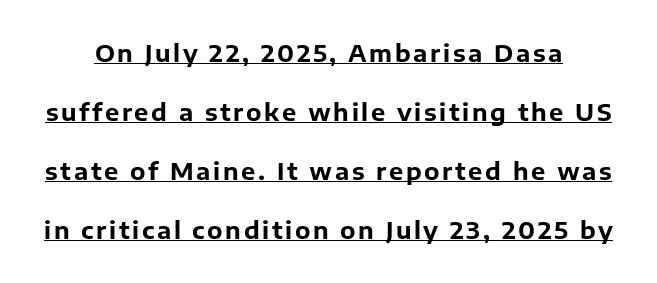
The image shows 24 px bold type, upright; set loose line spacing (2.46x), underlined.
